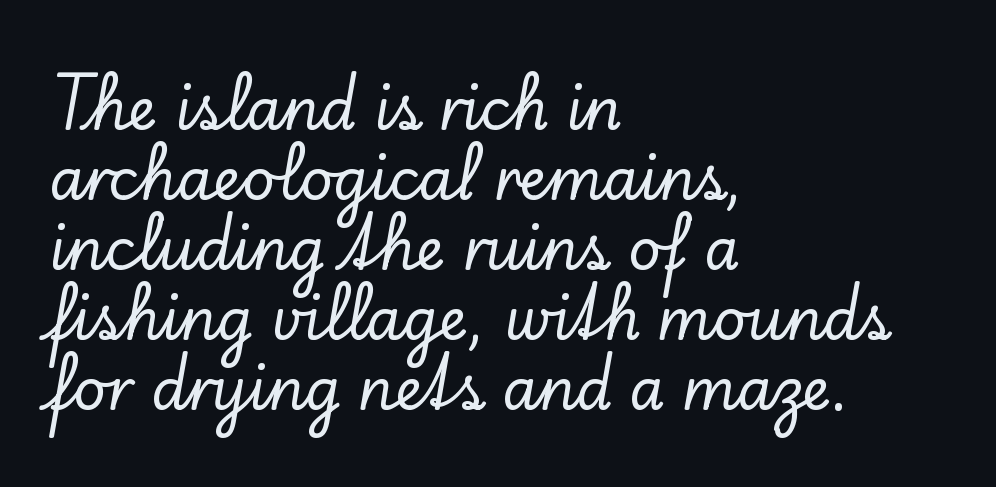
{"serif": "yes", "width": "normal", "stroke_contrast": "low", "x_height": "small", "monospaced": "no", "underline": "no", "align": "left", "line_spacing_ratio": 1.23, "letter_spacing": "normal", "letter_spacing_em": 0.0, "glyph_px": 57}
